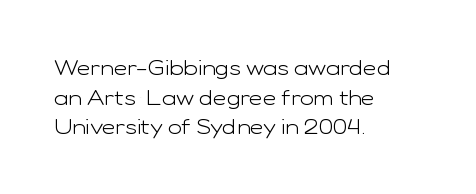
Quick note: underline off. Do the letters lean? They stand straight. The text block is weighted toward the left margin, trailing off unevenly rightward. This rendering leaves character spacing at its baseline value. Vertical spacing — default.
